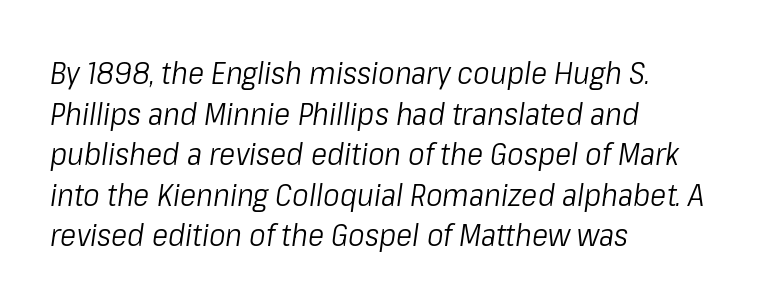
Q: Is the text bold? A: No.
Q: Is the text italic (slanted)? A: Yes, it leans right by about 8 degrees.
Q: Is the text underlined? A: No.
Q: How is the paragraph aligned? A: Left-aligned.
Q: Is the spacing between letters normal or unusually wide? A: Normal.
Q: Is the spacing between lines tight, normal or loose? A: Normal.
Q: Width (condensed, normal, or wide)? A: Condensed.
Q: Stroke contrast? A: Low.
Q: x-height? A: Medium.
Q: Monospaced? A: No.
